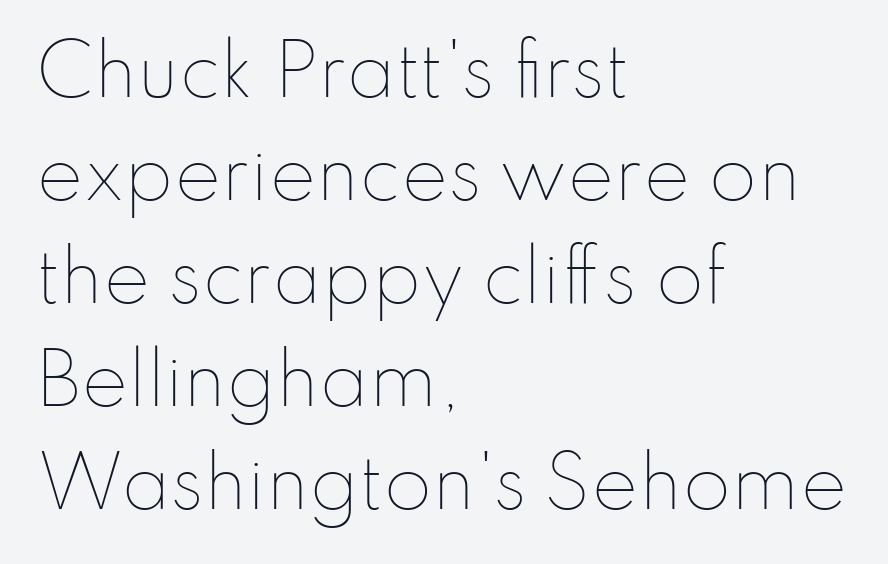
Q: Is the text bold? A: No.
Q: Is the text italic (slanted)? A: No, it is upright.
Q: Is the text underlined? A: No.
Q: How is the paragraph aligned? A: Left-aligned.
Q: Is the spacing between letters normal or unusually wide? A: Normal.
Q: Is the spacing between lines tight, normal or loose? A: Normal.
Q: Width (condensed, normal, or wide)? A: Normal.
Q: Stroke contrast? A: Low.
Q: x-height? A: Small.
Q: Monospaced? A: No.
